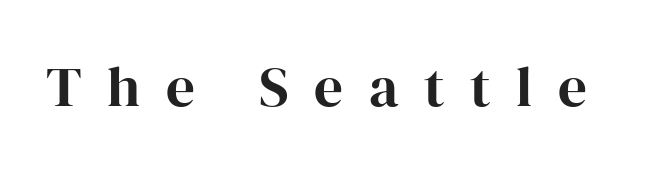
You could not count columns in this text — the font is proportionally spaced. Beneath every word, the page is bare. Little horizontal feet cap the strokes, marking this as serif type. Ordinary non-slanted type is in use. Substantial extra tracking has been applied to these lines.
